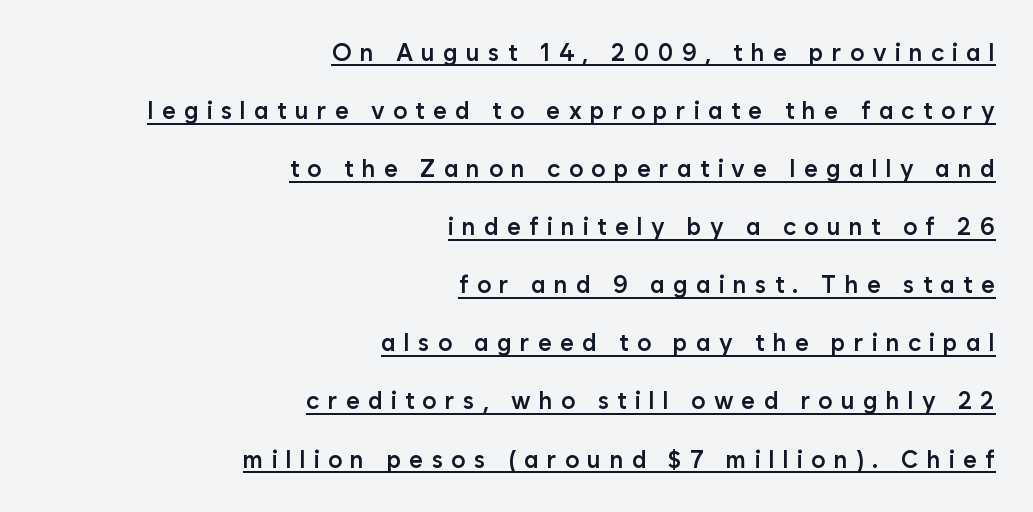
{"italic": "no", "bold": "semi", "underline": "yes", "align": "right", "line_spacing": "loose", "line_spacing_ratio": 2.42, "letter_spacing": "wide", "letter_spacing_em": 0.34, "glyph_px": 24}
